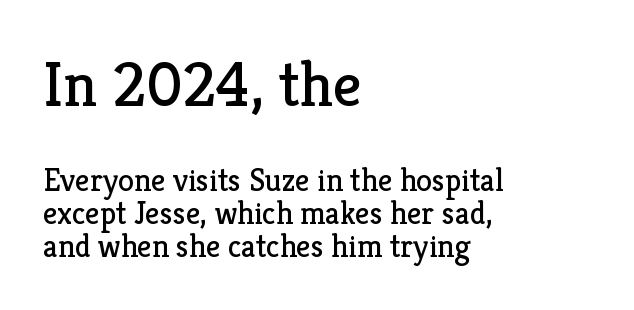
The image shows 64 px regular-weight serif type, upright; set left-aligned, tight line spacing (1.02x), normal letter spacing, not underlined; the first (top) block is 2.0x larger; low stroke contrast and a medium x-height.
